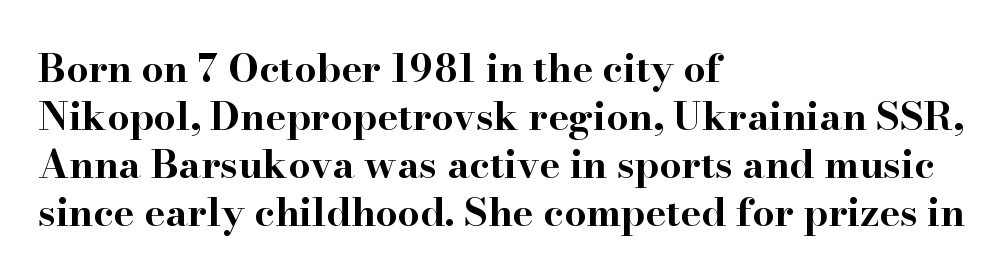
The image shows 39 px bold, wide serif type, upright; set left-aligned, line spacing 1.23x, normal letter spacing, not underlined; high stroke contrast and a small x-height.
